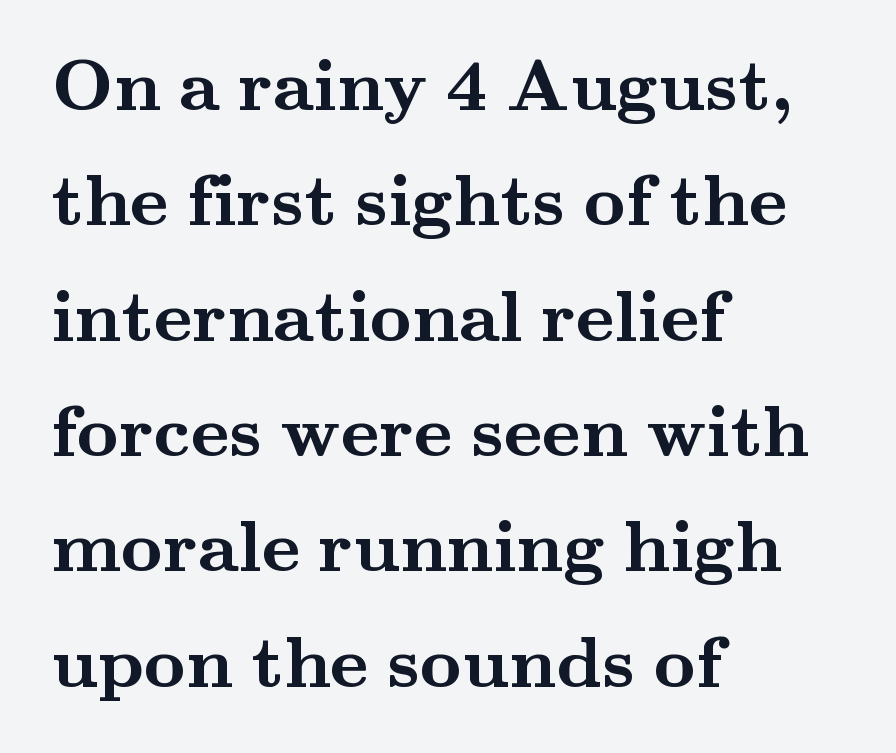
The image shows 73 px semibold, wide serif type, upright; set left-aligned, normal line spacing (1.58x), normal letter spacing, not underlined; medium stroke contrast and a small x-height.
